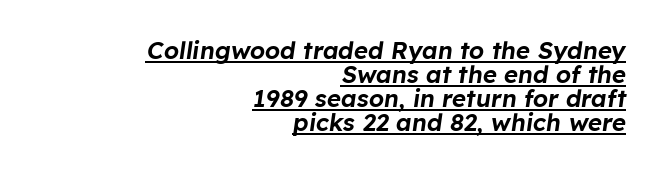
{"italic": "yes", "lean": "right", "slant_degrees": 8, "underline": "yes", "align": "right", "line_spacing": "tight", "line_spacing_ratio": 1.0, "letter_spacing": "normal", "letter_spacing_em": 0.0, "glyph_px": 24}
